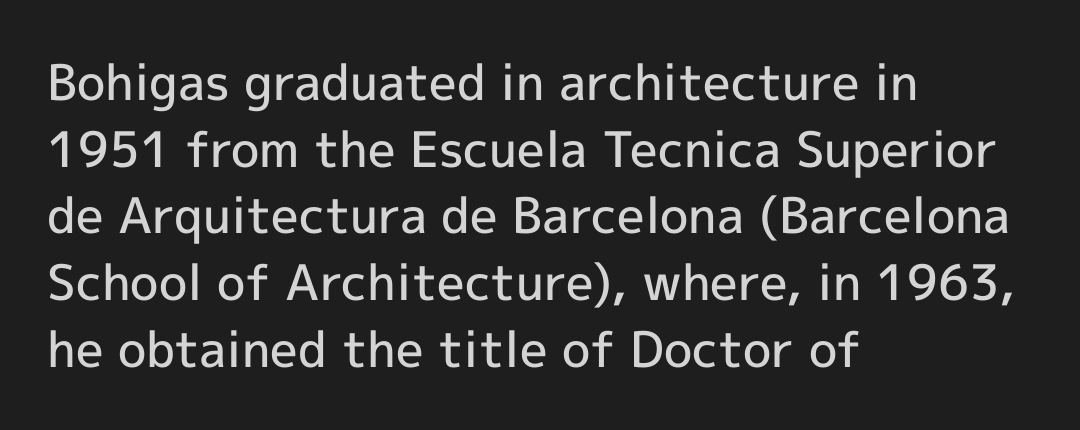
Q: Is the text bold? A: Semi-bold.
Q: Is the text italic (slanted)? A: No, it is upright.
Q: Is the typeface a serif or a sans-serif typeface? A: Sans-serif.
Q: Is the text underlined? A: No.
Q: How is the paragraph aligned? A: Left-aligned.
Q: Is the spacing between letters normal or unusually wide? A: Normal.
Q: Is the spacing between lines tight, normal or loose? A: Normal.
Q: Width (condensed, normal, or wide)? A: Normal.
Q: x-height? A: Medium.
Q: Monospaced? A: No.
